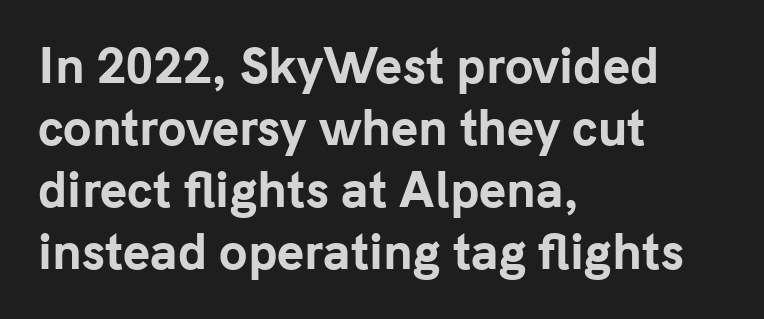
Q: Is the text bold? A: Yes.
Q: Is the text italic (slanted)? A: No, it is upright.
Q: Is the typeface a serif or a sans-serif typeface? A: Sans-serif.
Q: Is the text underlined? A: No.
Q: How is the paragraph aligned? A: Left-aligned.
Q: Is the spacing between letters normal or unusually wide? A: Normal.
Q: Is the spacing between lines tight, normal or loose? A: Normal.
Q: Width (condensed, normal, or wide)? A: Normal.
Q: Stroke contrast? A: Low.
Q: x-height? A: Medium.
Q: Monospaced? A: No.
